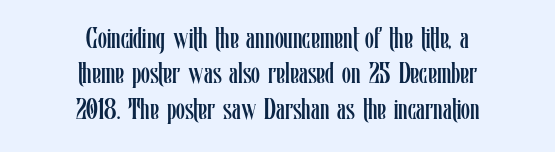
The image shows 29 px regular-weight, condensed type, upright; set centered, line spacing 1.22x, normal letter spacing, not underlined; low stroke contrast and a medium x-height.
